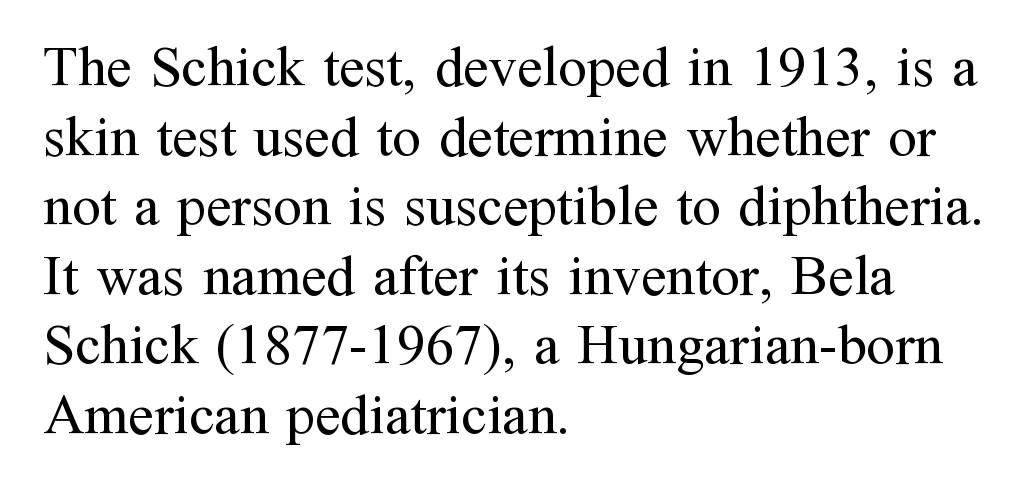
Q: Is the text bold? A: No.
Q: Is the text italic (slanted)? A: No, it is upright.
Q: Is the typeface a serif or a sans-serif typeface? A: Serif.
Q: Is the text underlined? A: No.
Q: How is the paragraph aligned? A: Left-aligned.
Q: Is the spacing between letters normal or unusually wide? A: Normal.
Q: Width (condensed, normal, or wide)? A: Normal.
Q: Stroke contrast? A: Medium.
Q: x-height? A: Medium.
Q: Monospaced? A: No.
